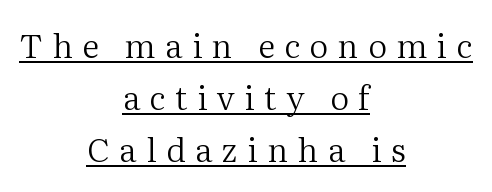
The image shows 33 px regular-weight serif type, upright; set centered, normal line spacing (1.57x), unusually wide letter spacing (+0.29 em), underlined; medium stroke contrast and a medium x-height.
